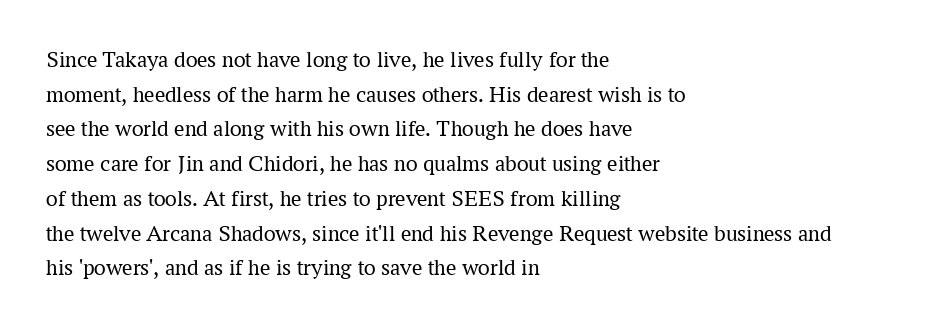
{"italic": "no", "bold": "no", "underline": "no", "align": "left", "line_spacing": "normal", "line_spacing_ratio": 1.51, "letter_spacing": "normal", "letter_spacing_em": 0.0, "glyph_px": 23}
